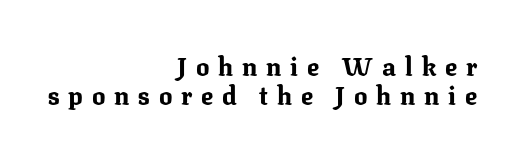
{"italic": "no", "bold": "yes", "underline": "no", "align": "right", "line_spacing_ratio": 1.18, "letter_spacing": "wide", "letter_spacing_em": 0.35, "glyph_px": 25}
